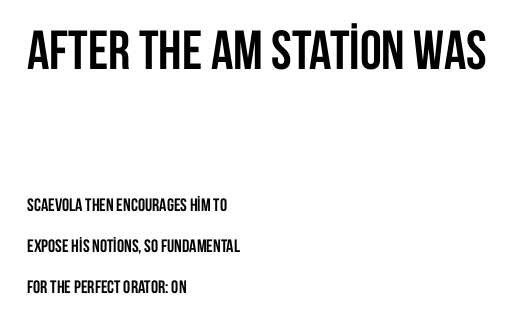
Letterform terminals end flat and unadorned throughout the passage. Is the block centered? No — it sits flush against the left margin. These lines are rendered in a variable-pitch font. The axis of the letterforms is exactly vertical. The glyphs are unaccompanied by any horizontal stroke below them.
